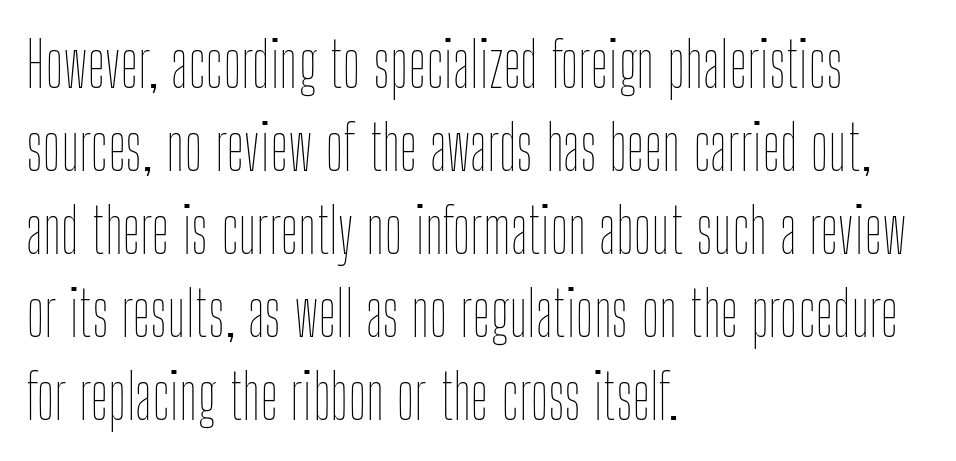
The image shows 62 px thin, condensed type, upright; set left-aligned, normal line spacing (1.34x), normal letter spacing, not underlined; low stroke contrast and a medium x-height.
